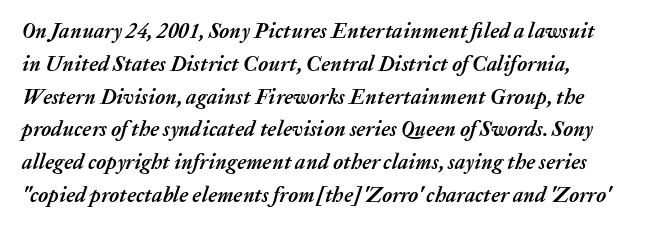
Q: Is the text bold? A: Yes.
Q: Is the text italic (slanted)? A: Yes, it leans right by about 20 degrees.
Q: Is the text underlined? A: No.
Q: Is the spacing between letters normal or unusually wide? A: Normal.
Q: Is the spacing between lines tight, normal or loose? A: Normal.
